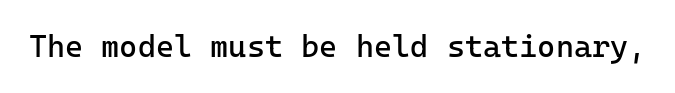
This sample uses an upright cut, with every glyph sitting square on the baseline. Note: no serifs on the glyphs. The letterforms sit at book weight or below. The specimen omits any rule beneath the text block's lines. Tracking value appears to be zero — textbook default spacing.
